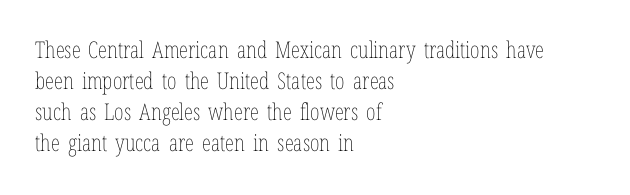
{"italic": "no", "bold": "no", "underline": "no", "align": "left", "line_spacing": "normal", "line_spacing_ratio": 1.35, "letter_spacing": "normal", "letter_spacing_em": 0.0, "glyph_px": 23}
